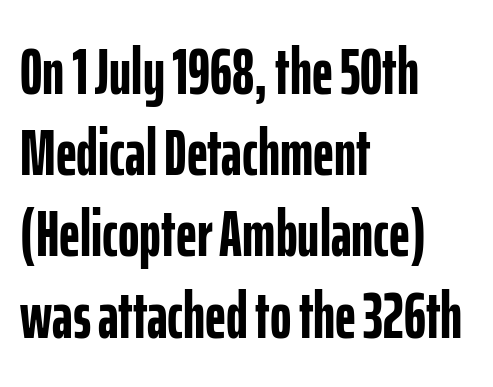
When letters stand straight like this, we call the style roman or upright. A dark, heavy texture on the line: the type is bold. Do the characters align in a grid? No, the font is proportional. Nope, no serifs anywhere on these letters.
